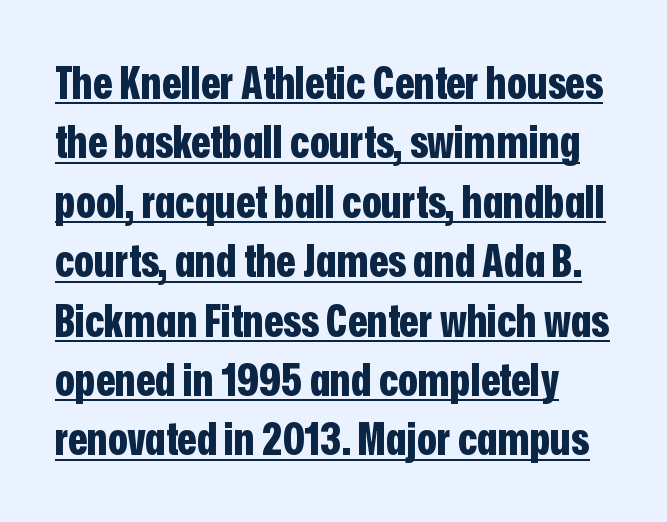
{"serif": "no", "italic": "no", "bold": "yes", "weight": "bold", "width": "condensed", "stroke_contrast": "low", "x_height": "medium", "monospaced": "no", "underline": "yes", "line_spacing": "normal", "line_spacing_ratio": 1.32, "letter_spacing": "normal", "letter_spacing_em": 0.0, "glyph_px": 45}
